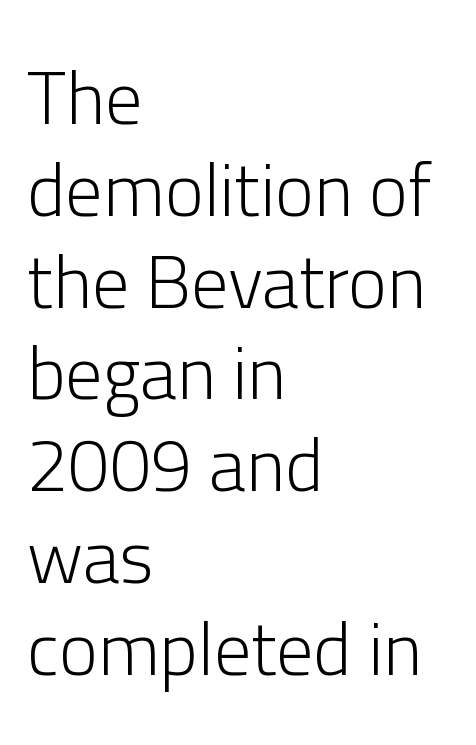
Line beginnings align vertically; line endings do not. A light-to-regular cut is what we see here. The specimen omits any rule beneath the text block's lines. These lines are rendered in a variable-pitch font.
